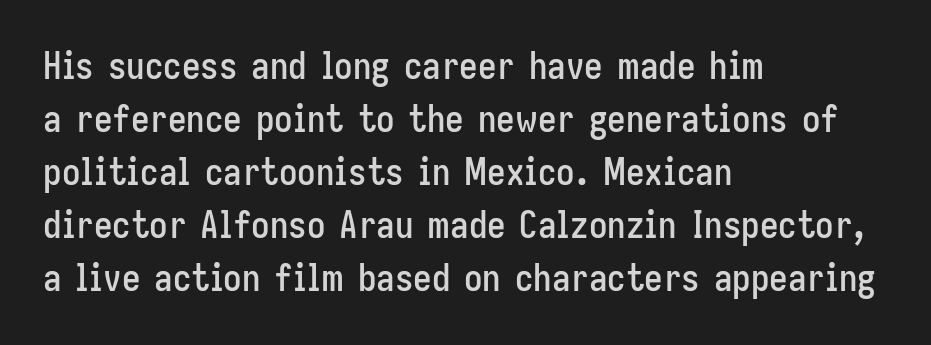
Horizontal alignment here is leftward, the default for most running prose. The specimen reads as upright at a glance. The designer left line spacing at the default. This sample uses plain, unmodified letter spacing.
